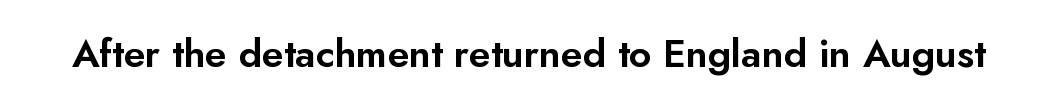
Q: Is the text italic (slanted)? A: No, it is upright.
Q: Is the typeface a serif or a sans-serif typeface? A: Sans-serif.
Q: Is the text underlined? A: No.
Q: Is the spacing between letters normal or unusually wide? A: Normal.
Q: Width (condensed, normal, or wide)? A: Normal.
Q: Stroke contrast? A: Low.
Q: x-height? A: Small.
Q: Monospaced? A: No.
